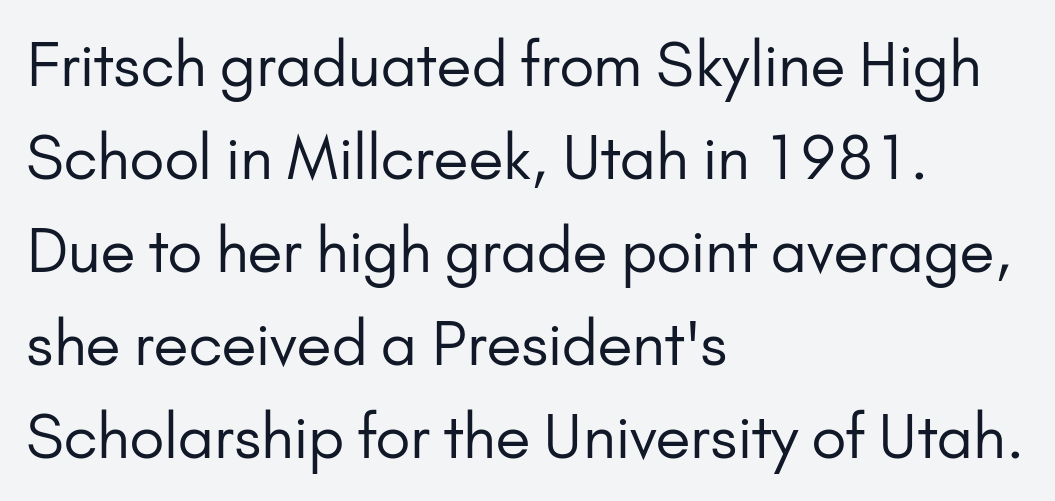
{"serif": "no", "italic": "no", "bold": "no", "weight": "regular", "width": "normal", "stroke_contrast": "low", "x_height": "small", "monospaced": "no", "underline": "no", "align": "left", "line_spacing": "normal", "line_spacing_ratio": 1.55, "letter_spacing": "normal", "letter_spacing_em": 0.0, "glyph_px": 60}
